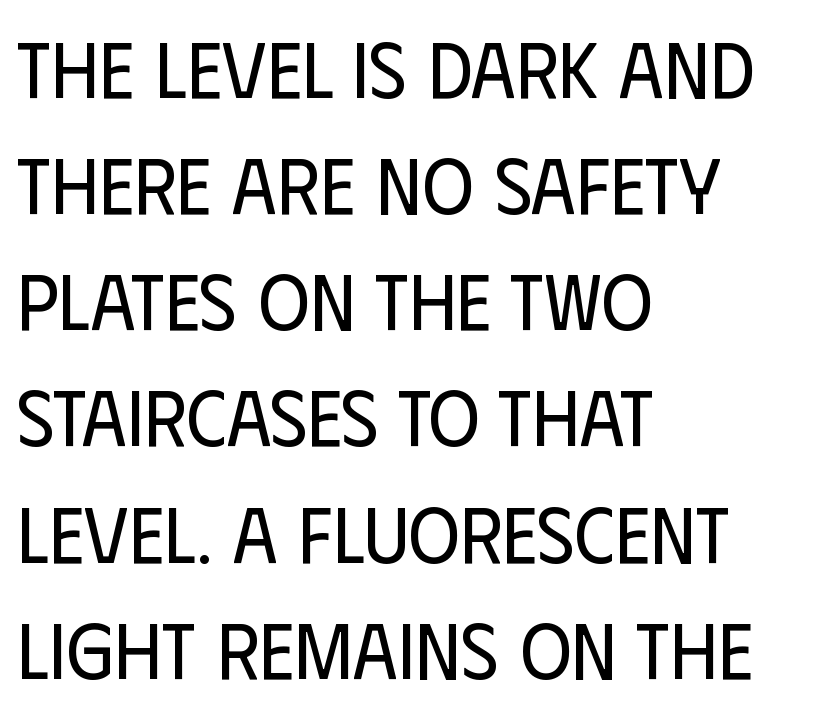
Q: Is the text bold? A: No.
Q: Is the text italic (slanted)? A: No, it is upright.
Q: Is the typeface a serif or a sans-serif typeface? A: Sans-serif.
Q: Is the text underlined? A: No.
Q: How is the paragraph aligned? A: Left-aligned.
Q: Is the spacing between letters normal or unusually wide? A: Normal.
Q: Is the spacing between lines tight, normal or loose? A: Normal.
Q: Width (condensed, normal, or wide)? A: Condensed.
Q: Stroke contrast? A: Low.
Q: x-height? A: Large.
Q: Monospaced? A: No.
